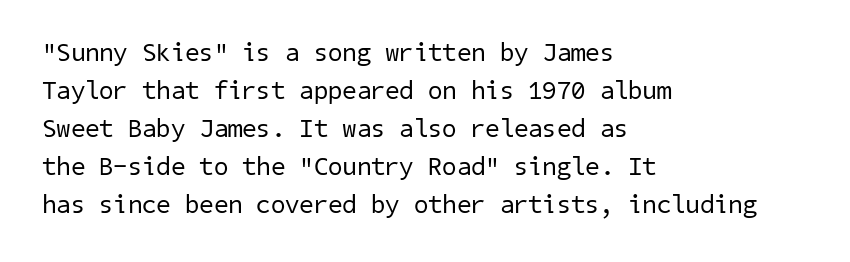
{"bold": "no", "underline": "no", "align": "left", "line_spacing": "normal", "line_spacing_ratio": 1.46, "letter_spacing": "normal", "letter_spacing_em": 0.0, "glyph_px": 26}
